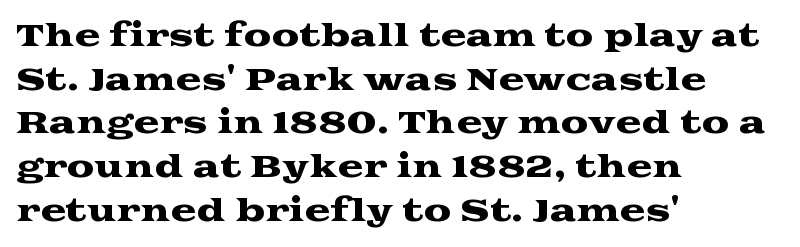
Q: Is the text italic (slanted)? A: No, it is upright.
Q: Is the typeface a serif or a sans-serif typeface? A: Serif.
Q: Is the text underlined? A: No.
Q: How is the paragraph aligned? A: Left-aligned.
Q: Is the spacing between letters normal or unusually wide? A: Normal.
Q: Is the spacing between lines tight, normal or loose? A: Normal.
Q: Width (condensed, normal, or wide)? A: Wide.
Q: Stroke contrast? A: Medium.
Q: x-height? A: Medium.
Q: Monospaced? A: No.
